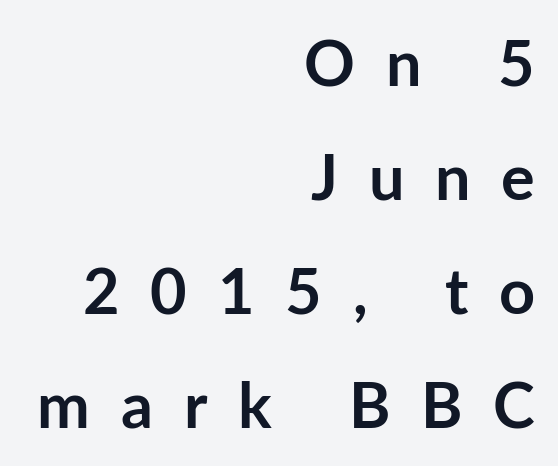
The image shows 63 px semibold sans-serif type, upright; set right-aligned, line spacing 1.81x, unusually wide letter spacing (+0.49 em), not underlined; low stroke contrast and a medium x-height.
